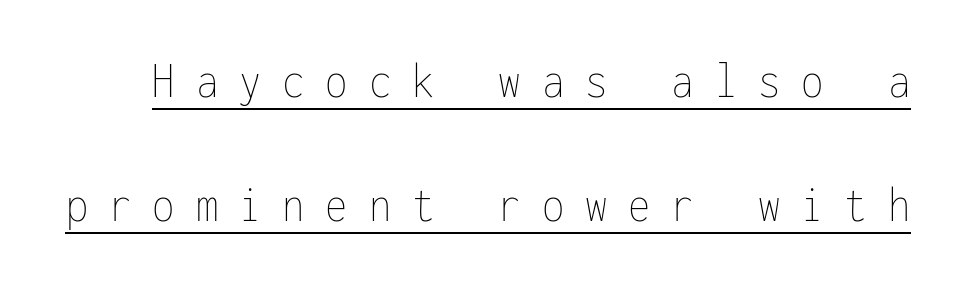
Think of a typewriter: that constant character pitch is what you see here. Underlining? Definitely there. Students, note that the glyphs here are deliberately spaced far apart. Counters stay open thanks to moderate or lighter strokes. Baseline-to-baseline distance is far greater than the letter height.
